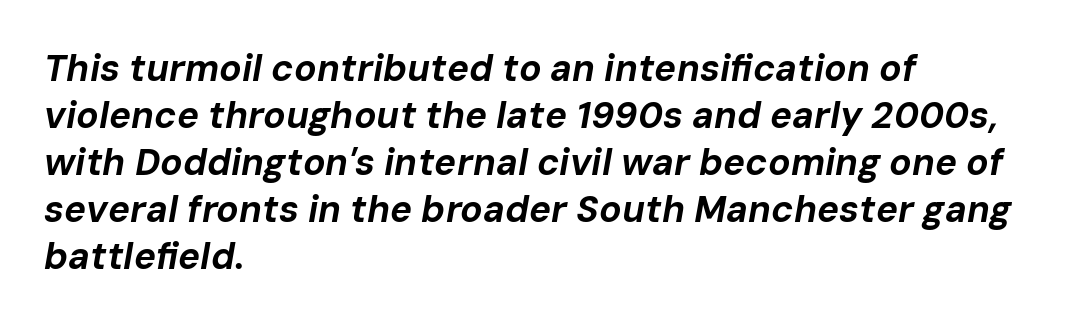
{"italic": "yes", "lean": "right", "slant_degrees": 10, "bold": "yes", "weight": "bold", "width": "normal", "stroke_contrast": "low", "x_height": "medium", "monospaced": "no", "underline": "no", "align": "left", "line_spacing": "normal", "line_spacing_ratio": 1.27, "letter_spacing": "normal", "letter_spacing_em": 0.0, "glyph_px": 37}
